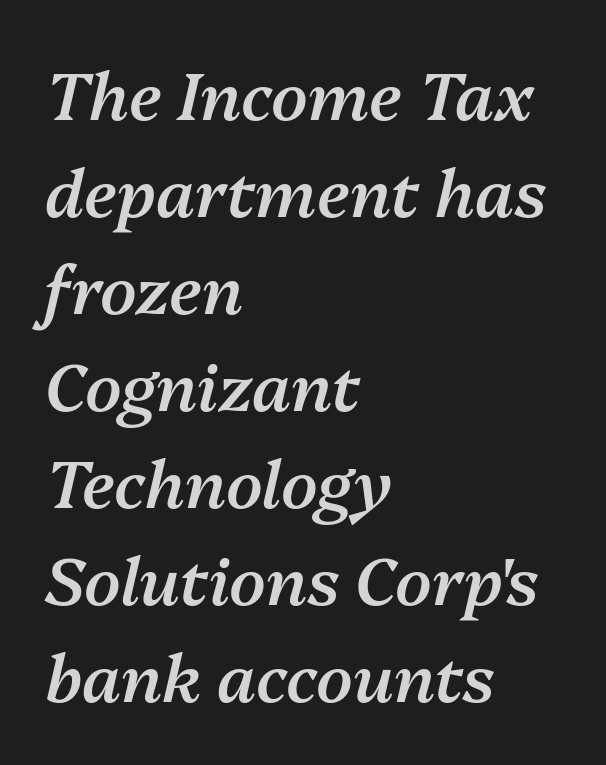
The image shows 66 px semibold type, italic (leaning right); set left-aligned, normal line spacing (1.47x), normal letter spacing, not underlined; medium stroke contrast and a medium x-height.
